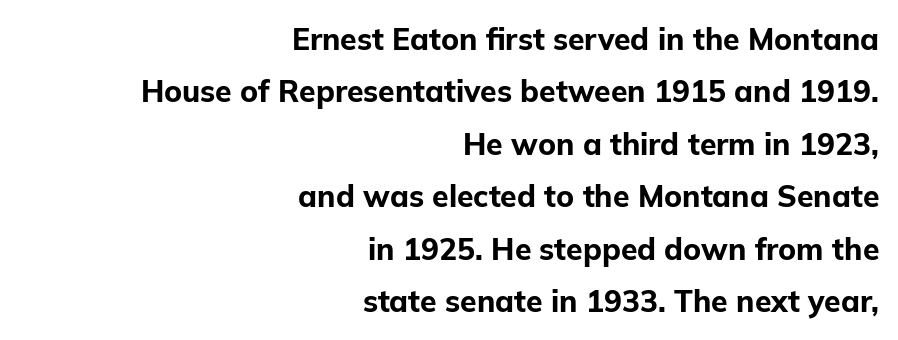
{"serif": "no", "italic": "no", "bold": "yes", "weight": "bold", "width": "normal", "stroke_contrast": "low", "x_height": "medium", "monospaced": "no", "underline": "no", "align": "right", "line_spacing_ratio": 1.75, "letter_spacing": "normal", "letter_spacing_em": 0.0, "glyph_px": 30}
